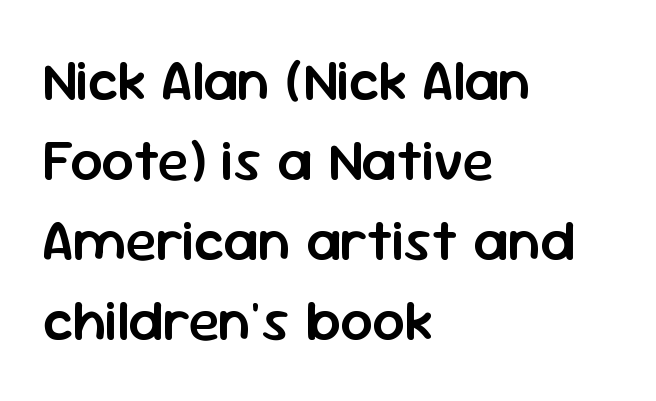
Spacing between characters is what you'd get straight out of the box. Descender tails drop into unmarked territory. The rag falls on the right side of this text block. A bit beefed up — I'd call it semibold rather than bold.
